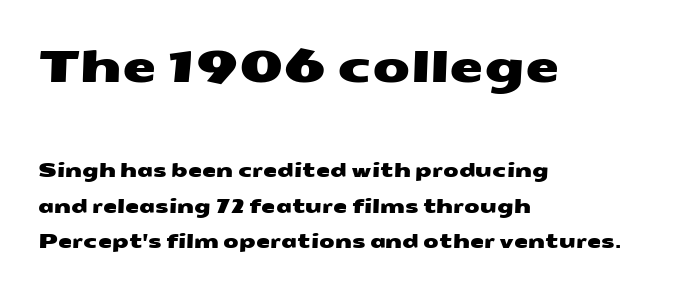
The image shows 44 px wide sans-serif type; set left-aligned, loose line spacing (1.96x), normal letter spacing, not underlined; the first (top) block is 2.44x larger; medium stroke contrast and a medium x-height.
